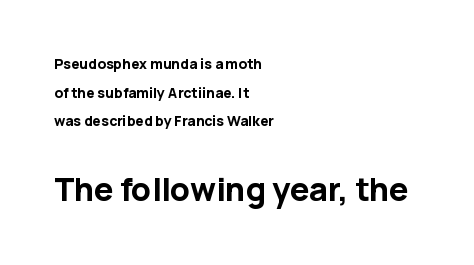
Chunky letters — that's bold for sure. The lettering holds an erect, upright posture throughout. Each word holds together tightly as a unit, with standard inter-letter gaps. These lines are set flush left with a ragged right edge.
